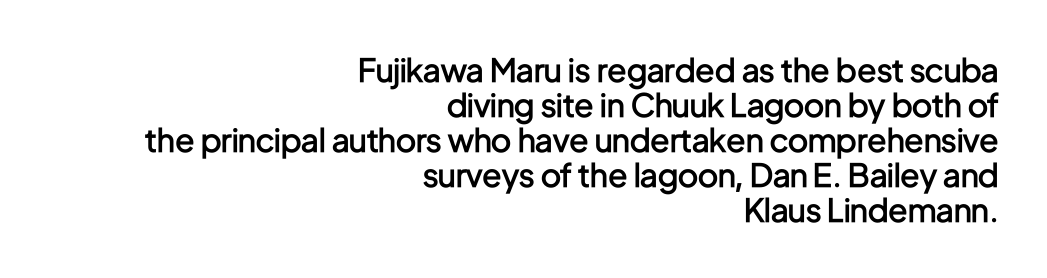
Short note: letters normally spaced. Grotesque or geometric, the face here clearly has no serifs. Italic? Not at all — the glyphs are vertical. Firm but not heavy-handed strokes: this text is semibold. Honestly, there is no underline to notice here at all.
